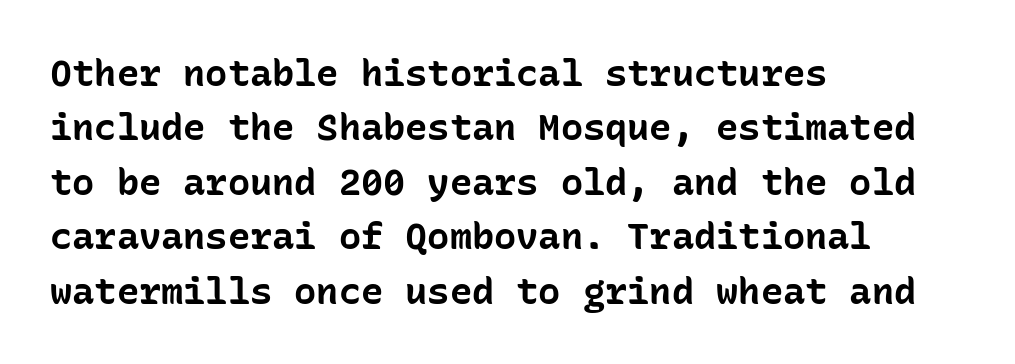
{"serif": "no", "italic": "no", "bold": "yes", "weight": "bold", "width": "normal", "stroke_contrast": "low", "x_height": "medium", "monospaced": "yes", "underline": "no", "align": "left", "line_spacing": "normal", "line_spacing_ratio": 1.47, "letter_spacing": "normal", "letter_spacing_em": 0.0, "glyph_px": 37}
